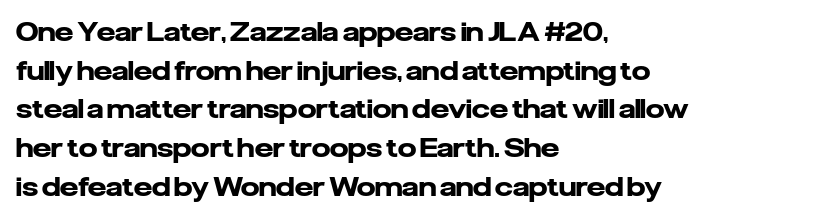
Leading: standard. Glyph-to-glyph distance matches everyday printed text. The face used here has the dense, thick strokes of a bold. These lines stack with their left ends in a neat column.
